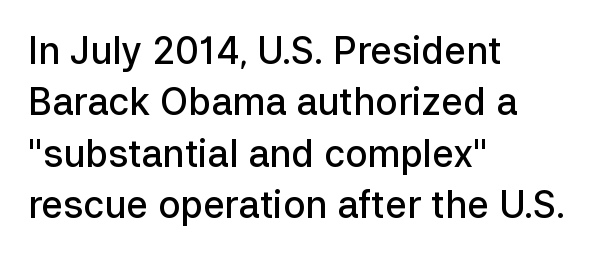
Compared with typical paragraphs, the rows here are spaced about the same. Notice how the passage keeps a crisp vertical edge on the left only. These lines are composed in type without serifs. Notice how the stems are strictly vertical — no italics here. Caption: semibold face, moderately heavy strokes. A typesetter would call this zero additional tracking.
